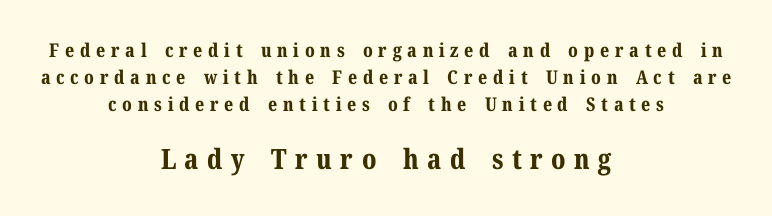
The image shows 28 px bold serif type, upright; set centered, normal line spacing (1.41x), unusually wide letter spacing (+0.3 em), not underlined; the second (bottom) block is 1.47x larger; medium stroke contrast and a medium x-height.
